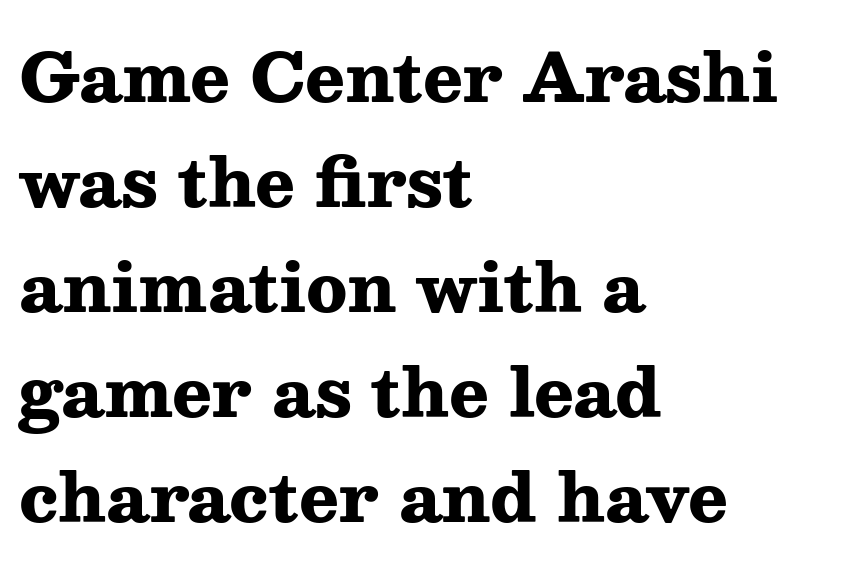
{"serif": "yes", "italic": "no", "bold": "yes", "weight": "heavy", "width": "wide", "stroke_contrast": "medium", "x_height": "medium", "monospaced": "no", "underline": "no", "align": "left", "line_spacing": "normal", "line_spacing_ratio": 1.59, "letter_spacing": "normal", "letter_spacing_em": 0.0, "glyph_px": 66}
